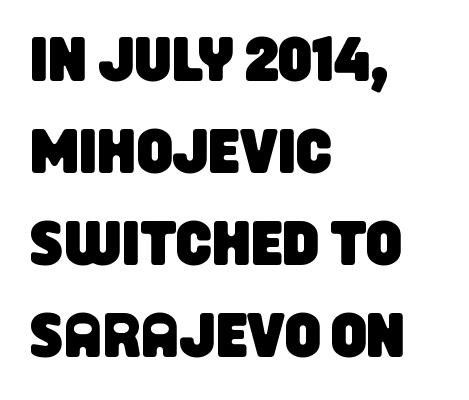
Note the varied advance widths — an 'i' is clearly narrower than an 'm'. Serifs: no, the terminals of the letterforms are clean. Is there much room between lines? A standard amount, neither cramped nor airy. Short and long lines alike share a common starting point at left. Check the space under the baseline: it is left empty.
